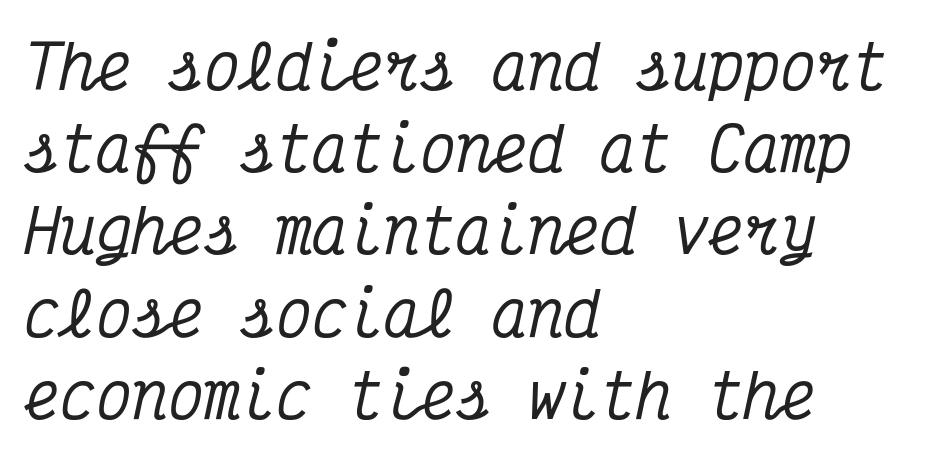
The letterforms sit shoulder to shoulder at normal distance. A typesetter would label this face a serif. Check the space under the baseline: it is left empty. A typesetter would call this monospace, since all characters share one set width.
